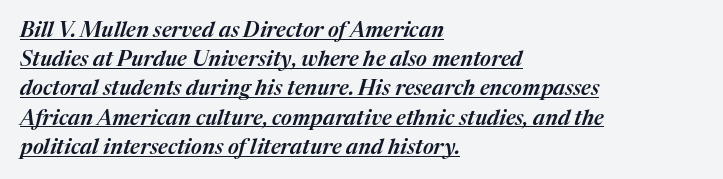
The ragged edge is on the right, which tells us the setting is flush left. The designer left line spacing at the default. Rendered with sloped, italic letterforms. Tracking value appears to be zero — textbook default spacing. Underlining? Definitely there.
